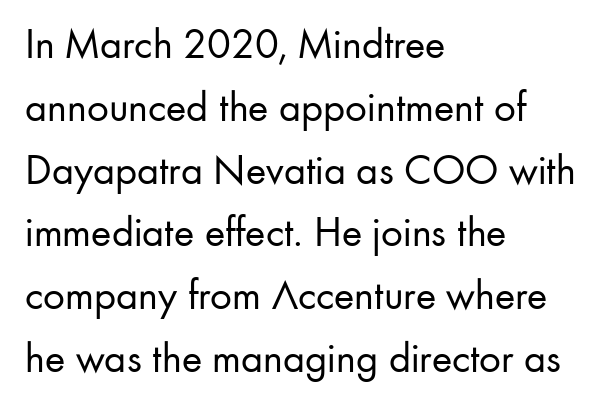
The image shows 43 px regular-weight sans-serif type, upright; set left-aligned, normal line spacing (1.46x), normal letter spacing, not underlined; low stroke contrast and a small x-height.
